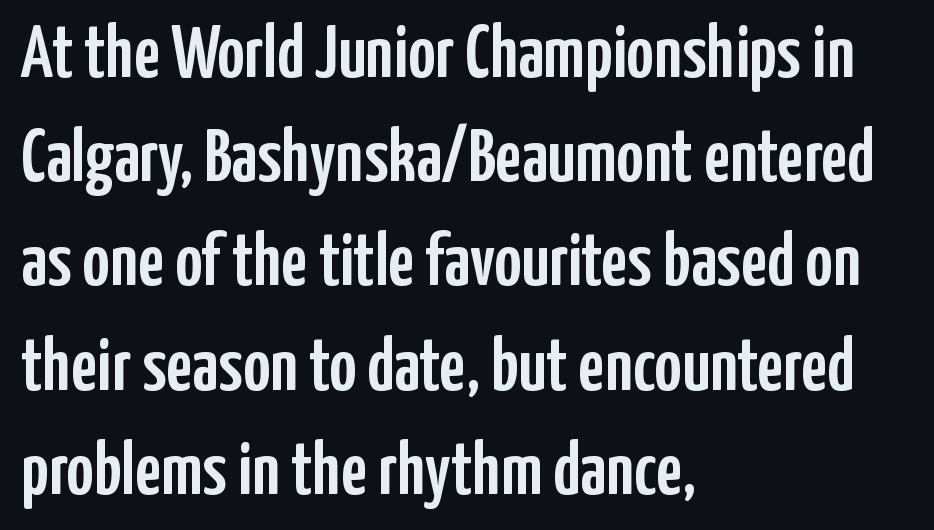
The image shows 75 px condensed sans-serif type, upright; set left-aligned, normal line spacing (1.39x), normal letter spacing, not underlined; low stroke contrast and a medium x-height.
